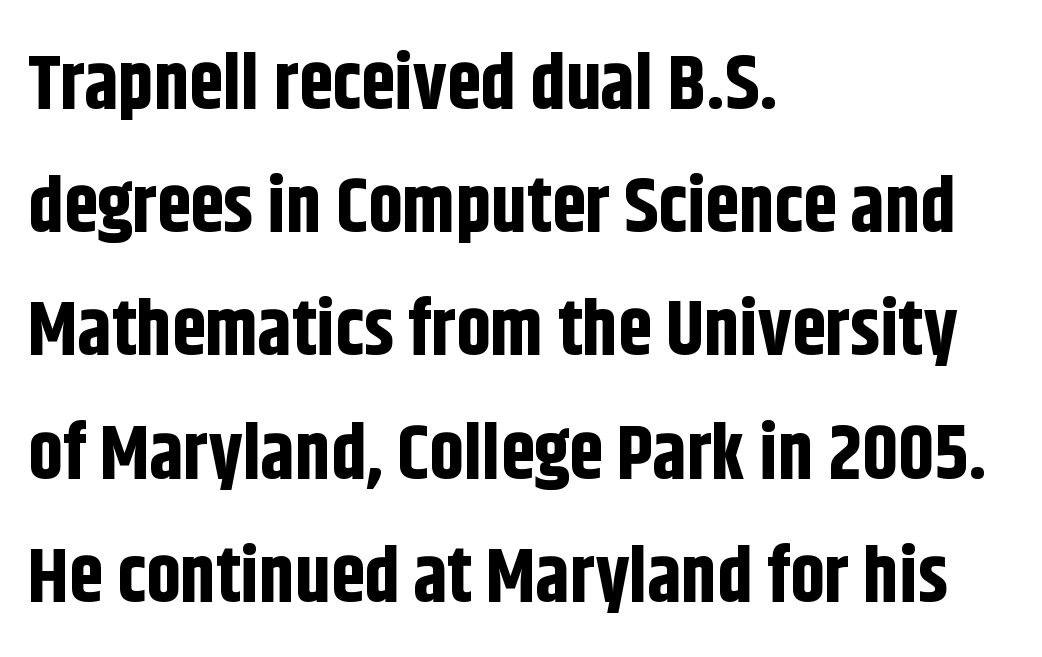
Q: Is the text bold? A: Yes.
Q: Is the text italic (slanted)? A: No, it is upright.
Q: Is the typeface a serif or a sans-serif typeface? A: Sans-serif.
Q: Is the text underlined? A: No.
Q: How is the paragraph aligned? A: Left-aligned.
Q: Is the spacing between letters normal or unusually wide? A: Normal.
Q: Is the spacing between lines tight, normal or loose? A: Normal.
Q: Width (condensed, normal, or wide)? A: Condensed.
Q: Stroke contrast? A: Low.
Q: x-height? A: Large.
Q: Monospaced? A: No.
